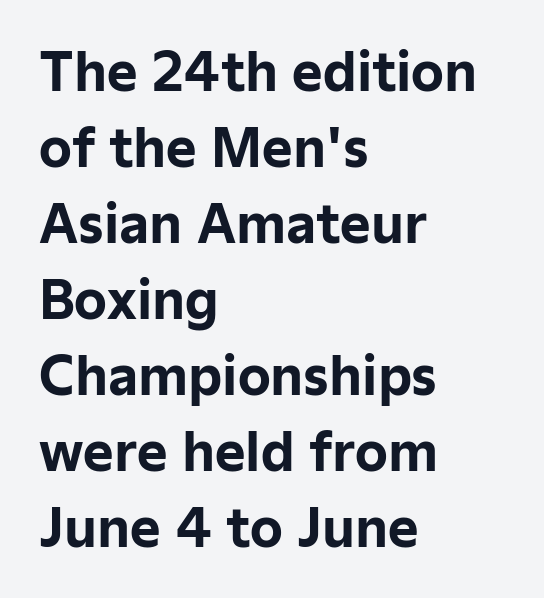
Underline: absent. Is this a fixed-width face? No — the glyphs have proportional, varying widths. Short note: letters normally spaced. Heavy, bold letterforms. The letters stand upright; this is a roman face.
